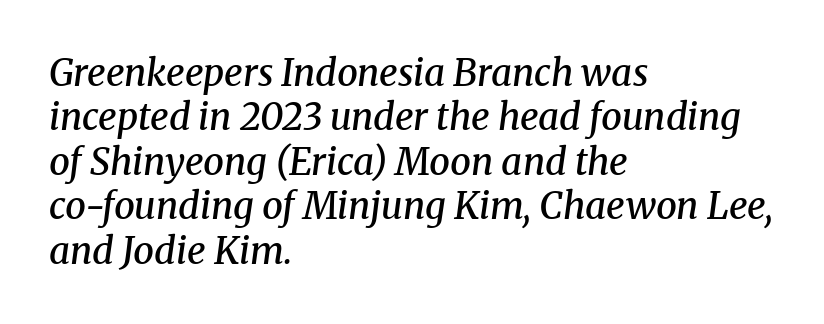
The type family on display is of the serif kind. Look at the stroke-to-counter ratio: somewhat heavy, a semibold. A classic flush-left, rag-right setting is used for this passage. Character widths vary here, with narrow letters taking less room than wide ones.
